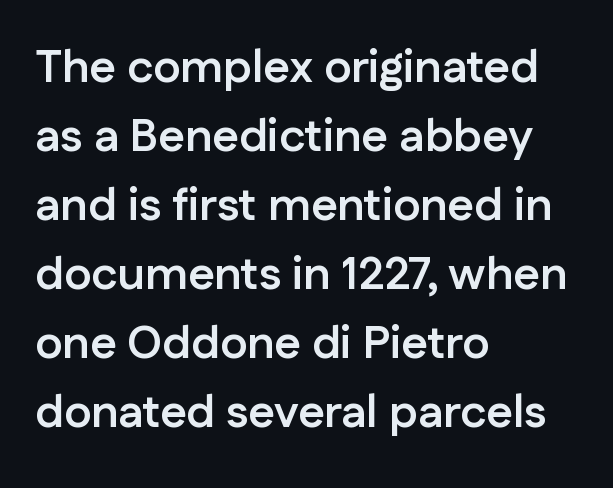
Q: Is the text bold? A: Yes.
Q: Is the text italic (slanted)? A: No, it is upright.
Q: Is the typeface a serif or a sans-serif typeface? A: Sans-serif.
Q: Is the text underlined? A: No.
Q: How is the paragraph aligned? A: Left-aligned.
Q: Is the spacing between letters normal or unusually wide? A: Normal.
Q: Is the spacing between lines tight, normal or loose? A: Normal.
Q: Width (condensed, normal, or wide)? A: Normal.
Q: Stroke contrast? A: Low.
Q: x-height? A: Medium.
Q: Monospaced? A: No.
